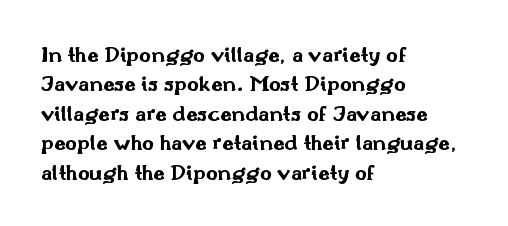
In terms of posture, this sample is upright. Whoever set this chose a conventional vertical rhythm. The space directly below the letters is spotless. A typesetter would call this zero additional tracking.
